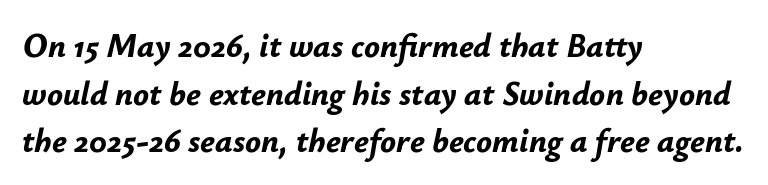
Where is the straight margin? On the left. Is there much room between lines? A standard amount, neither cramped nor airy. Posture: slanted. Proportional: the letters do not fall into vertical columns. The face used here is rendered with its standard letterfit. Descender tails drop into unmarked territory.
